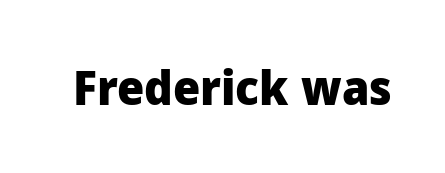
Notice how thick the strokes are: this is what a full bold looks like. The letters stand straight up with perfectly vertical stems. These lines are rendered in a variable-pitch font. Nobody drew a line under any word here. Nothing sits at the stroke ends, so this counts as sans-serif.
